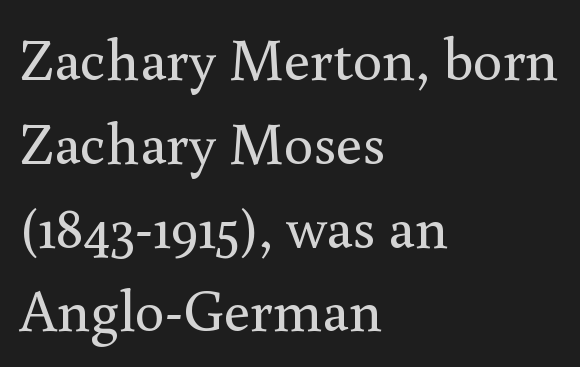
Q: Is the text bold? A: No.
Q: Is the text italic (slanted)? A: No, it is upright.
Q: Is the typeface a serif or a sans-serif typeface? A: Serif.
Q: Is the text underlined? A: No.
Q: How is the paragraph aligned? A: Left-aligned.
Q: Is the spacing between letters normal or unusually wide? A: Normal.
Q: Is the spacing between lines tight, normal or loose? A: Normal.
Q: Width (condensed, normal, or wide)? A: Normal.
Q: x-height? A: Small.
Q: Monospaced? A: No.
